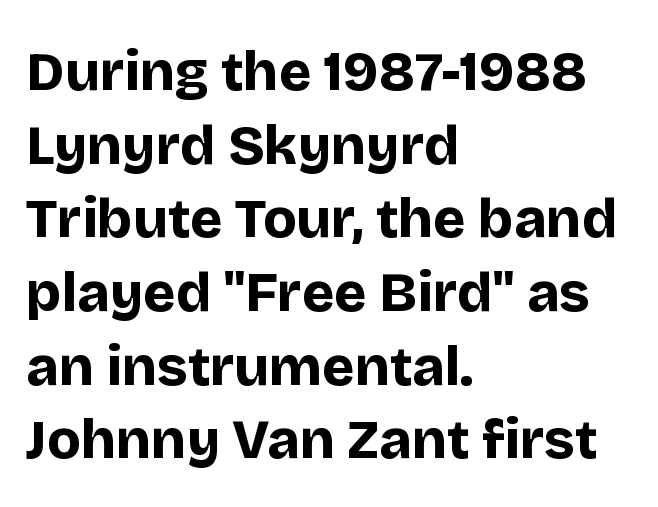
The image shows 55 px bold sans-serif type, upright; set left-aligned, normal line spacing (1.34x), normal letter spacing, not underlined; low stroke contrast and a large x-height.
